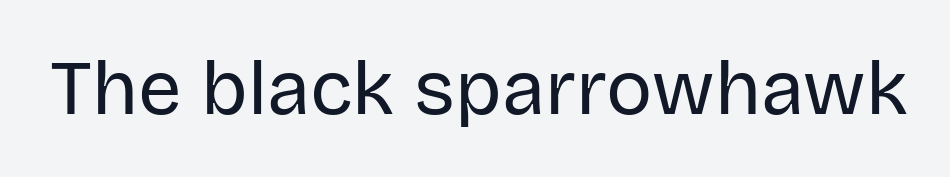
The image shows 77 px regular-weight sans-serif type, upright; set normal letter spacing, not underlined; low stroke contrast and a large x-height.
